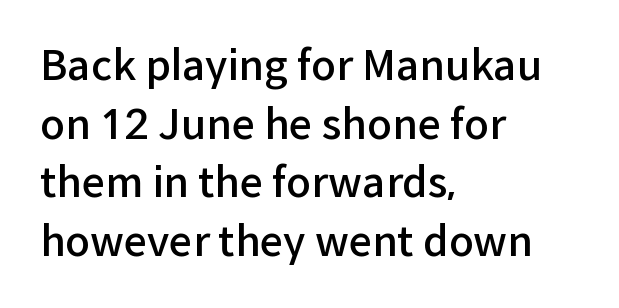
{"serif": "no", "italic": "no", "bold": "semi", "weight": "semibold", "width": "normal", "stroke_contrast": "low", "x_height": "medium", "monospaced": "no", "underline": "no", "align": "left", "line_spacing": "normal", "line_spacing_ratio": 1.43, "letter_spacing": "normal", "letter_spacing_em": 0.0, "glyph_px": 41}
